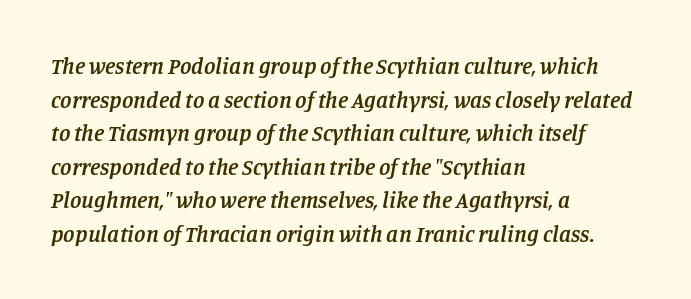
The image shows 23 px text type, italic (leaning right); set left-aligned, normal line spacing (1.46x), normal letter spacing, not underlined.
